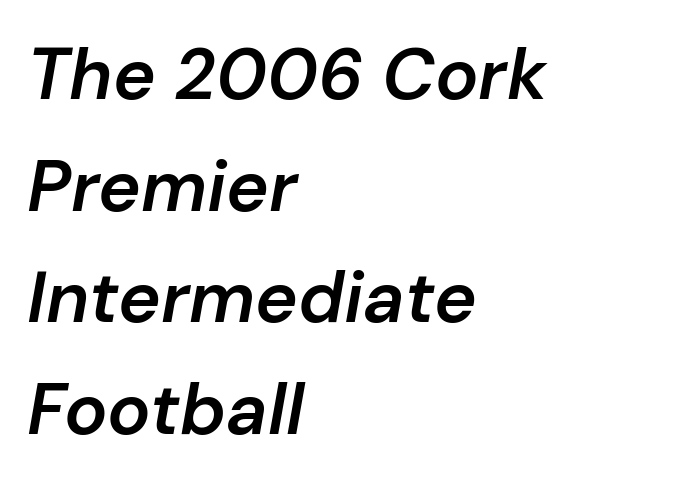
Q: Is the text bold? A: Semi-bold.
Q: Is the text italic (slanted)? A: Yes, it leans right by about 10 degrees.
Q: Is the text underlined? A: No.
Q: How is the paragraph aligned? A: Left-aligned.
Q: Is the spacing between letters normal or unusually wide? A: Normal.
Q: Is the spacing between lines tight, normal or loose? A: Normal.
Q: Width (condensed, normal, or wide)? A: Normal.
Q: Stroke contrast? A: Low.
Q: x-height? A: Medium.
Q: Monospaced? A: No.
